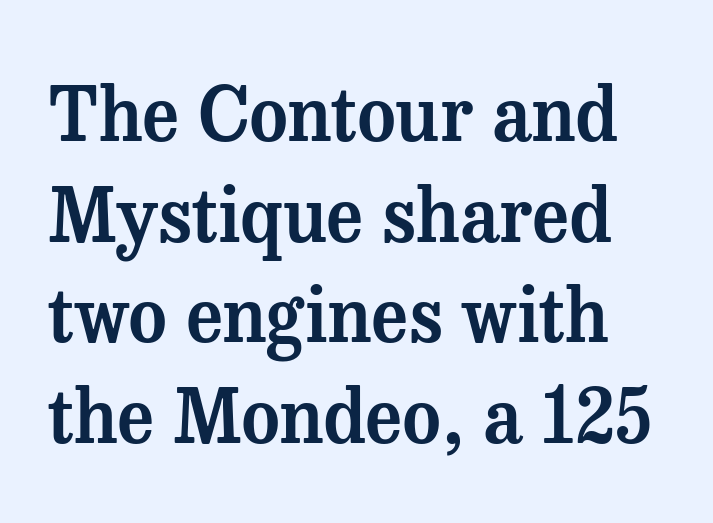
{"serif": "yes", "italic": "no", "width": "normal", "stroke_contrast": "medium", "x_height": "medium", "monospaced": "no", "underline": "no", "line_spacing": "normal", "line_spacing_ratio": 1.36, "letter_spacing": "normal", "letter_spacing_em": 0.0, "glyph_px": 74}
